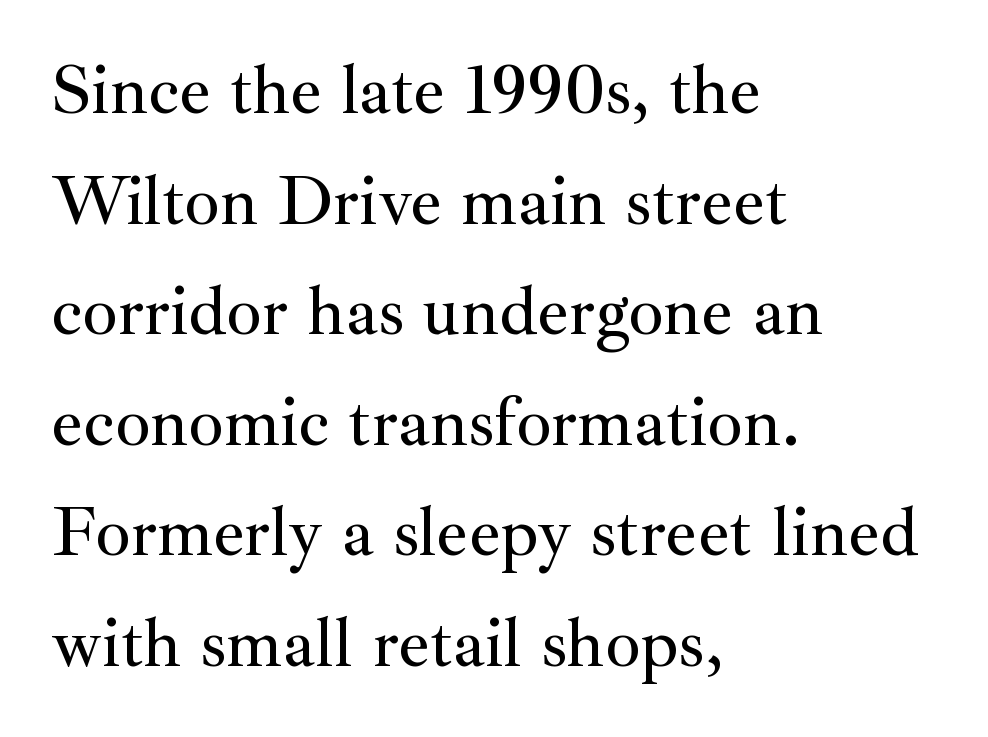
Q: Is the text italic (slanted)? A: No, it is upright.
Q: Is the typeface a serif or a sans-serif typeface? A: Serif.
Q: Is the text underlined? A: No.
Q: How is the paragraph aligned? A: Left-aligned.
Q: Is the spacing between letters normal or unusually wide? A: Normal.
Q: Is the spacing between lines tight, normal or loose? A: Normal.
Q: Width (condensed, normal, or wide)? A: Normal.
Q: Stroke contrast? A: Medium.
Q: x-height? A: Small.
Q: Monospaced? A: No.
